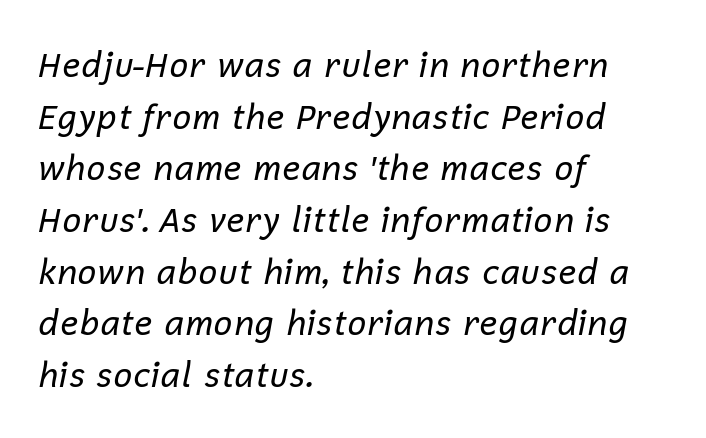
The image shows 34 px regular-weight type, italic (leaning right); set left-aligned, normal line spacing (1.52x), normal letter spacing, not underlined; low stroke contrast and a medium x-height.
